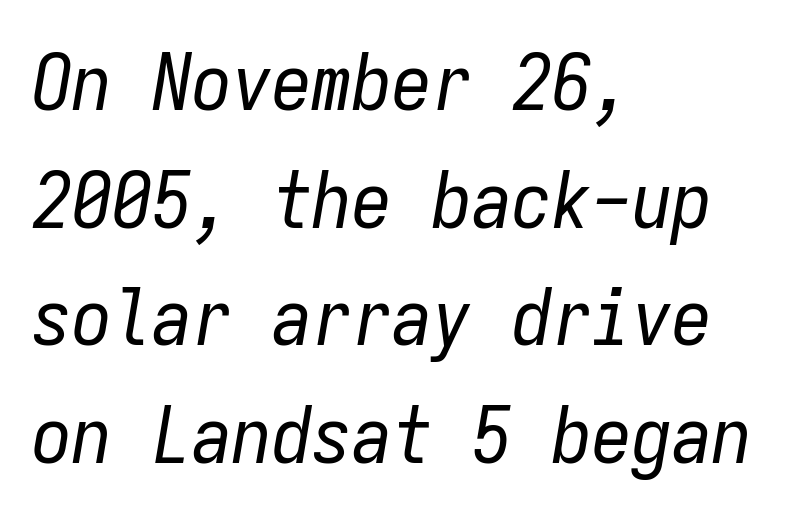
The setting favours the left margin, as ordinary paragraphs usually do. Note the uniform advance width — an 'i' takes as much space as an 'm'. The baseline area is clear. The letterforms sit at book weight or below.
